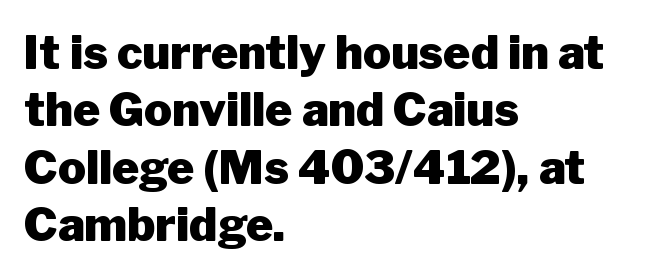
The image shows 46 px heavy sans-serif type, upright; set left-aligned, normal line spacing (1.25x), normal letter spacing, not underlined; low stroke contrast and a medium x-height.
